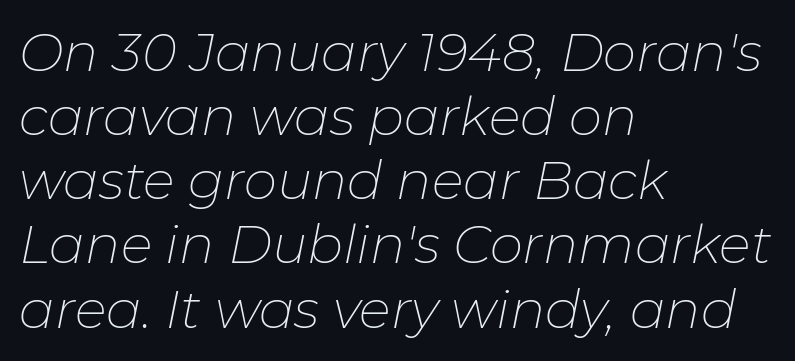
Q: Is the text bold? A: No.
Q: Is the text italic (slanted)? A: Yes, it leans right by about 11 degrees.
Q: Is the text underlined? A: No.
Q: How is the paragraph aligned? A: Left-aligned.
Q: Is the spacing between letters normal or unusually wide? A: Normal.
Q: Width (condensed, normal, or wide)? A: Normal.
Q: Stroke contrast? A: Low.
Q: x-height? A: Medium.
Q: Monospaced? A: No.
